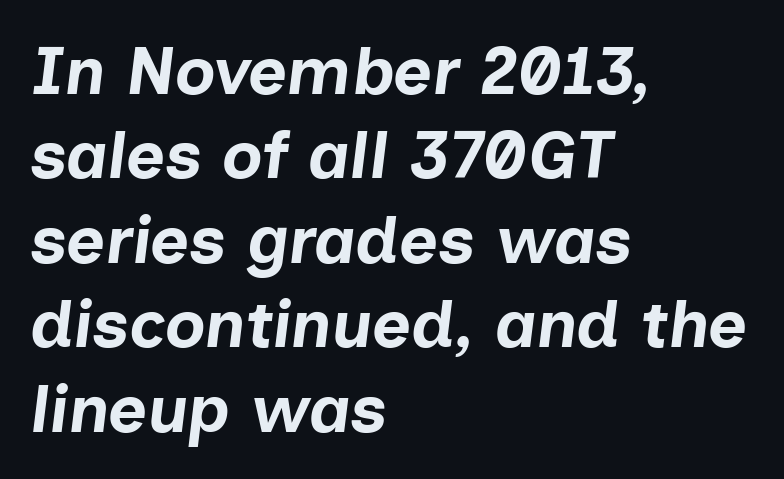
The image shows 67 px bold type, italic (leaning right); set left-aligned, normal line spacing (1.26x), normal letter spacing, not underlined; low stroke contrast and a medium x-height.
